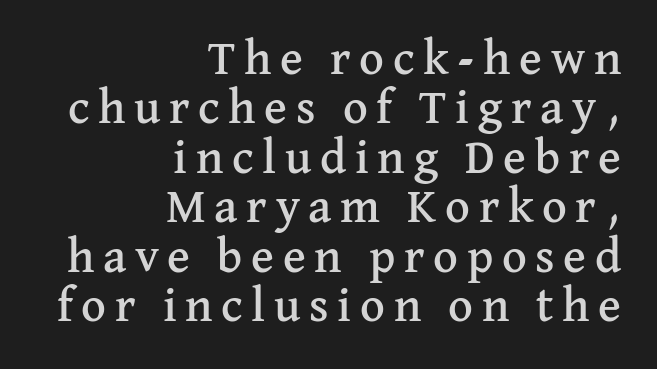
Do the characters align in a grid? No, the font is proportional. One glance says dense: line gaps are narrower than usual. Only glyphs here, with clear space below each row. Every stem runs plumb, perpendicular to the baseline. Which margin do the lines hug? The right one — the left edge is uneven.
